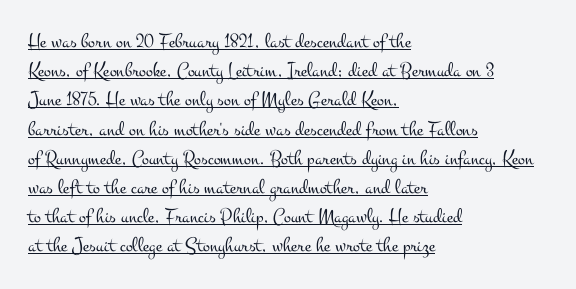
Q: Is the text bold? A: No.
Q: Is the text italic (slanted)? A: Yes.
Q: Is the text underlined? A: Yes.
Q: How is the paragraph aligned? A: Left-aligned.
Q: Is the spacing between letters normal or unusually wide? A: Normal.
Q: Is the spacing between lines tight, normal or loose? A: Normal.
